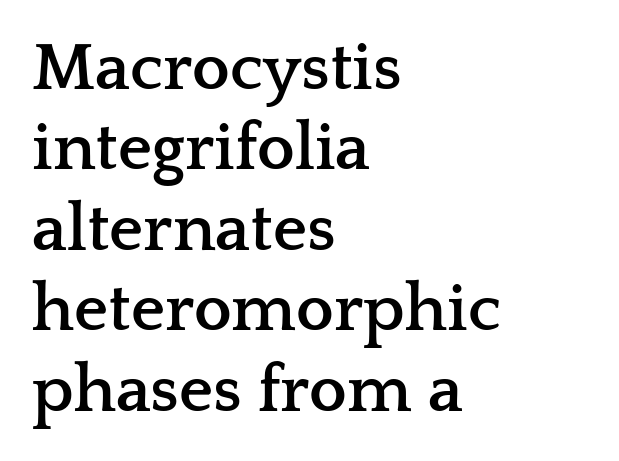
Posture: vertical. The paragraph shown leans on its left margin. The passage shown is typed in a proportional face where columns would drift. The face used here has the dense, thick strokes of a bold.
